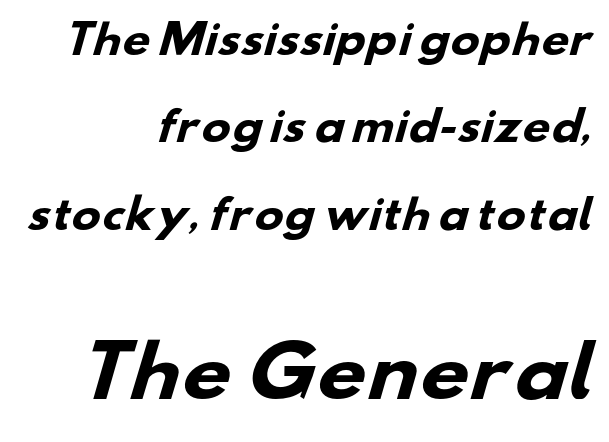
Scale increases going downward across the two blocks. Short note: letters normally spaced. The passage shown is typed in a proportional face where columns would drift. In terms of leading, this rendering errs on the spacious side. The designer went with a sans here, leaving each stem footless. Leftover space on each line is placed entirely before the opening word.
